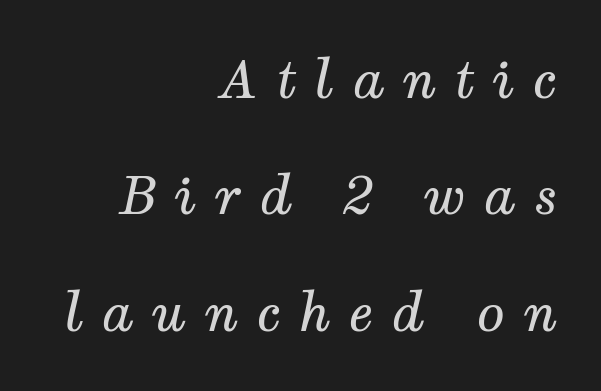
The image shows 52 px regular-weight serif type, italic (leaning right); set right-aligned, loose line spacing (2.24x), unusually wide letter spacing (+0.34 em), not underlined; medium stroke contrast and a medium x-height.
